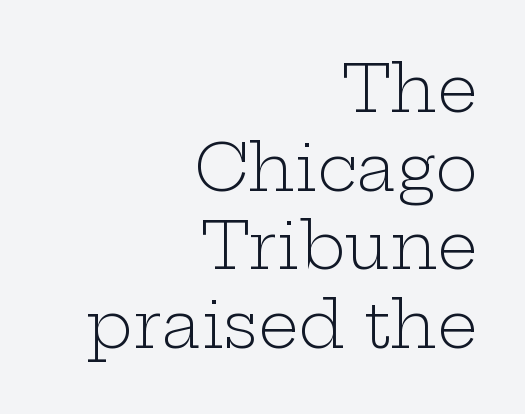
{"serif": "yes", "italic": "no", "bold": "no", "weight": "light", "width": "wide", "stroke_contrast": "low", "x_height": "medium", "monospaced": "no", "underline": "no", "align": "right", "line_spacing_ratio": 1.23, "letter_spacing": "normal", "letter_spacing_em": 0.0, "glyph_px": 64}
